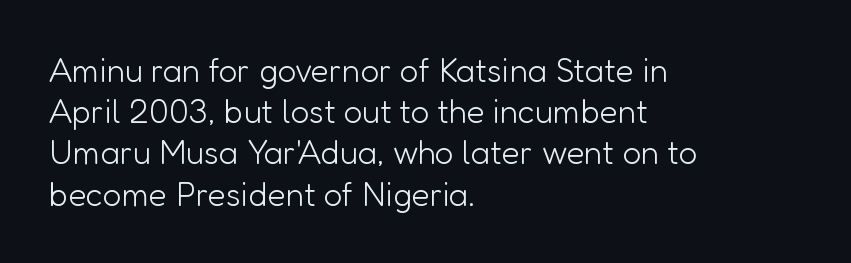
{"serif": "no", "italic": "no", "bold": "no", "weight": "light", "width": "normal", "stroke_contrast": "low", "x_height": "medium", "monospaced": "no", "underline": "no", "align": "left", "line_spacing": "normal", "line_spacing_ratio": 1.25, "letter_spacing": "normal", "letter_spacing_em": 0.0, "glyph_px": 33}
